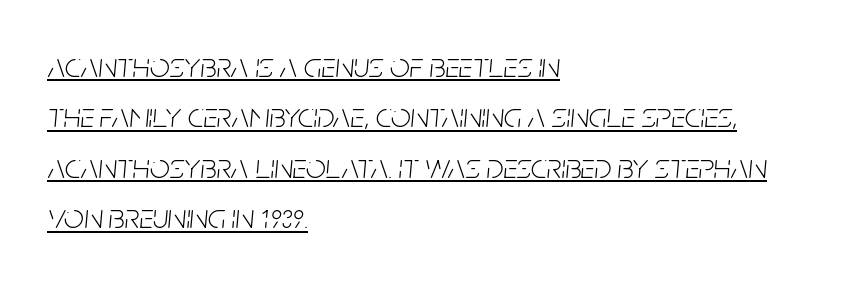
Q: Is the text bold? A: No.
Q: Is the text italic (slanted)? A: Yes, it leans right by about 5 degrees.
Q: Is the text underlined? A: Yes.
Q: How is the paragraph aligned? A: Left-aligned.
Q: Is the spacing between letters normal or unusually wide? A: Normal.
Q: Is the spacing between lines tight, normal or loose? A: Normal.
Q: Width (condensed, normal, or wide)? A: Condensed.
Q: Stroke contrast? A: Low.
Q: x-height? A: Large.
Q: Monospaced? A: No.
